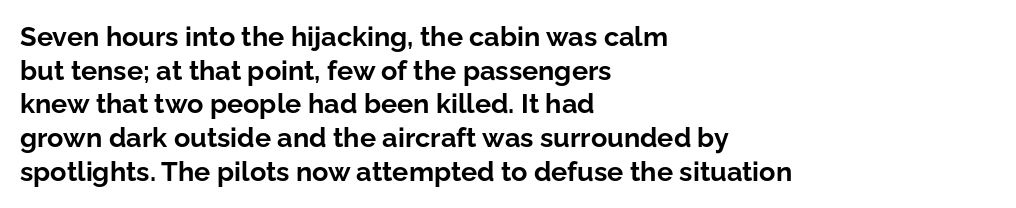
Its strokes are broad and dark, the hallmark of bold type. It's the straight-up-and-down kind of type. Regular leading. Caption: standard tracking, unaltered.
